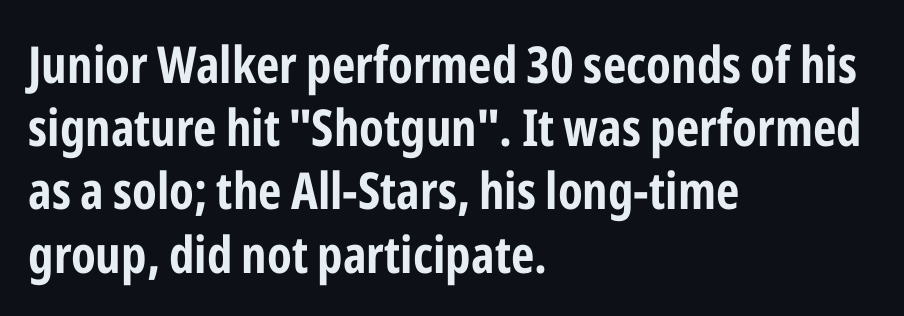
The image shows 51 px bold, condensed sans-serif type, upright; set left-aligned, line spacing 1.24x, normal letter spacing, not underlined; low stroke contrast and a medium x-height.
